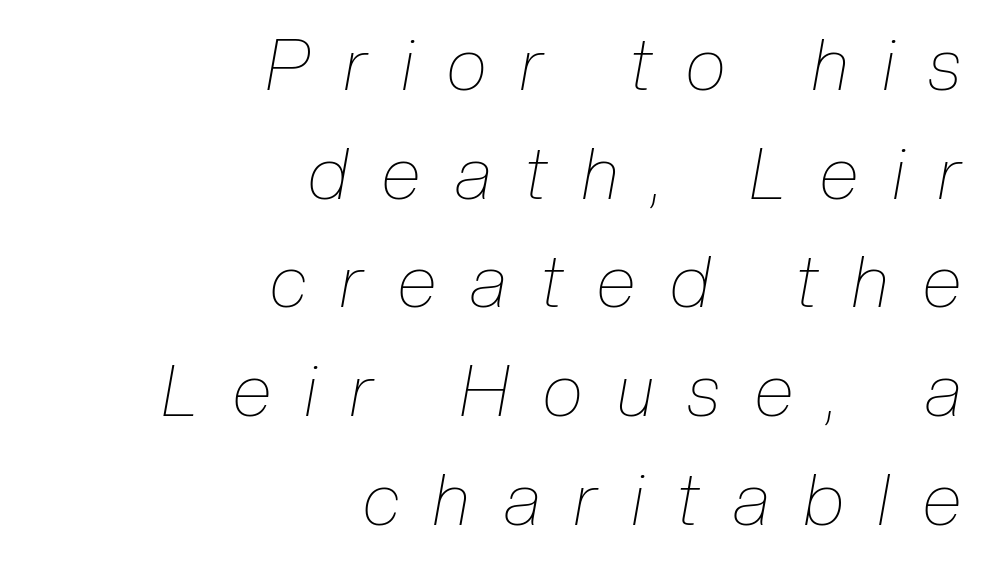
Q: Is the text bold? A: No.
Q: Is the text italic (slanted)? A: Yes, it leans right by about 10 degrees.
Q: Is the text underlined? A: No.
Q: How is the paragraph aligned? A: Right-aligned.
Q: Is the spacing between letters normal or unusually wide? A: Unusually wide.
Q: Is the spacing between lines tight, normal or loose? A: Normal.
Q: Width (condensed, normal, or wide)? A: Condensed.
Q: Stroke contrast? A: Low.
Q: x-height? A: Medium.
Q: Monospaced? A: No.
